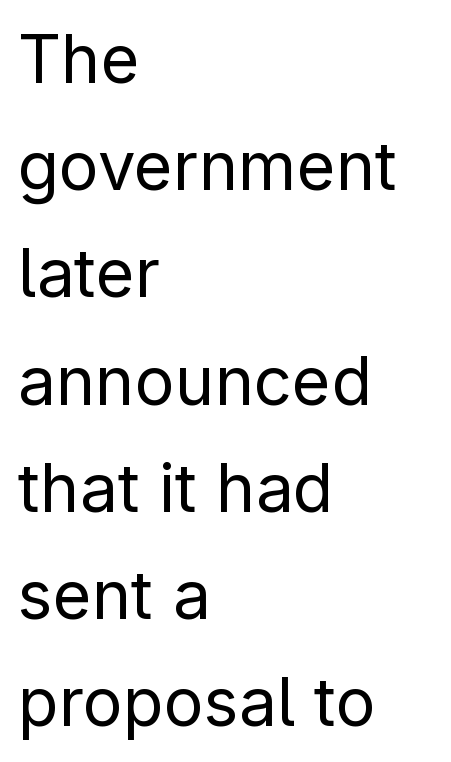
Each new line begins a customary step beneath the previous one. Rule under the text: the space is simply empty. When letters stand straight like this, we call the style roman or upright. Which margin do the lines hug? The left one — the right edge is uneven. Unlike a traditional serif, this face leaves its strokes unadorned. The weight would be labelled regular, book, light, or lighter still.
